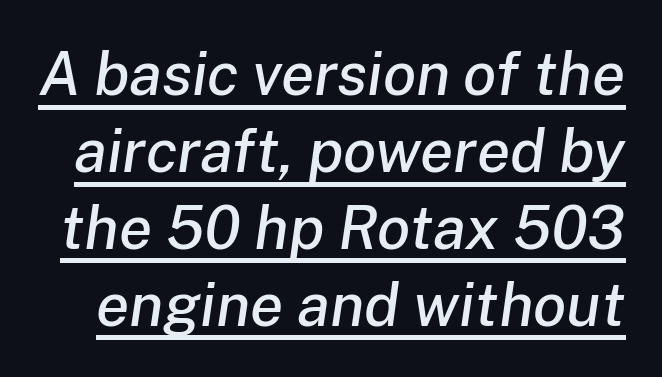
Looking at the ascenders, they clearly lean. Each new line begins a customary step beneath the previous one. These lines are rendered in a variable-pitch font. The words here are underlined.
